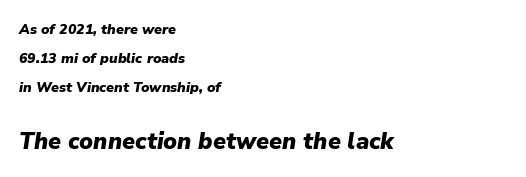
Q: Is the text bold? A: Yes.
Q: Is the text italic (slanted)? A: Yes, it leans right by about 9 degrees.
Q: Is the text underlined? A: No.
Q: How is the paragraph aligned? A: Left-aligned.
Q: Is the spacing between letters normal or unusually wide? A: Normal.
Q: Is the spacing between lines tight, normal or loose? A: Loose.
Q: Which block of text is set in a larger size, the first (top) or the second (bottom)? A: The second (bottom) one.
